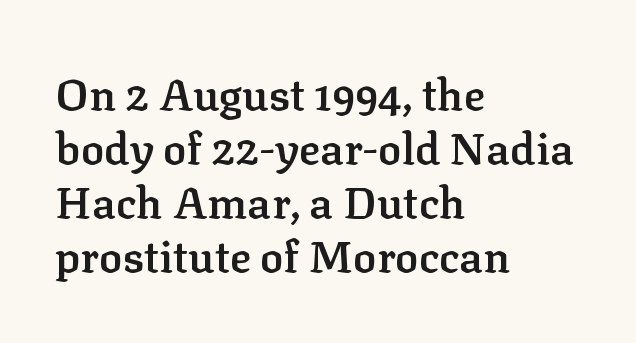
Q: Is the text bold? A: Semi-bold.
Q: Is the text italic (slanted)? A: No, it is upright.
Q: Is the typeface a serif or a sans-serif typeface? A: Serif.
Q: Is the text underlined? A: No.
Q: How is the paragraph aligned? A: Left-aligned.
Q: Is the spacing between letters normal or unusually wide? A: Normal.
Q: Width (condensed, normal, or wide)? A: Normal.
Q: Stroke contrast? A: Low.
Q: x-height? A: Medium.
Q: Monospaced? A: No.
